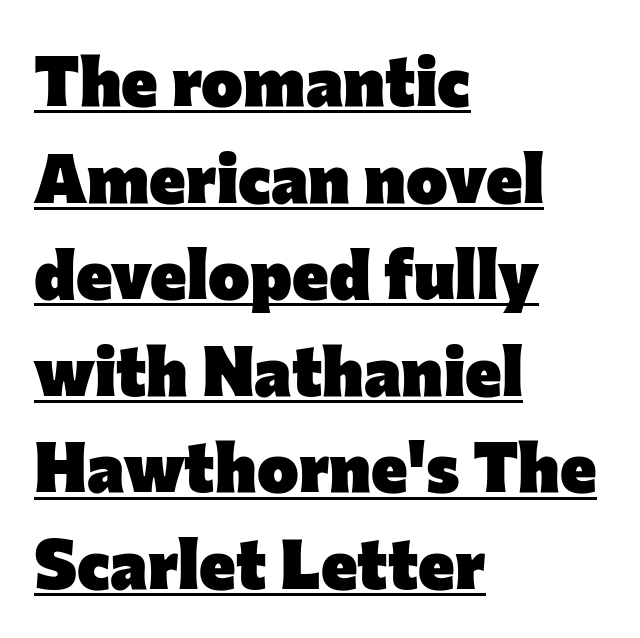
{"serif": "no", "italic": "no", "bold": "yes", "weight": "heavy", "width": "normal", "stroke_contrast": "low", "x_height": "medium", "monospaced": "no", "underline": "yes", "align": "left", "line_spacing": "normal", "line_spacing_ratio": 1.38, "letter_spacing": "normal", "letter_spacing_em": 0.0, "glyph_px": 70}
